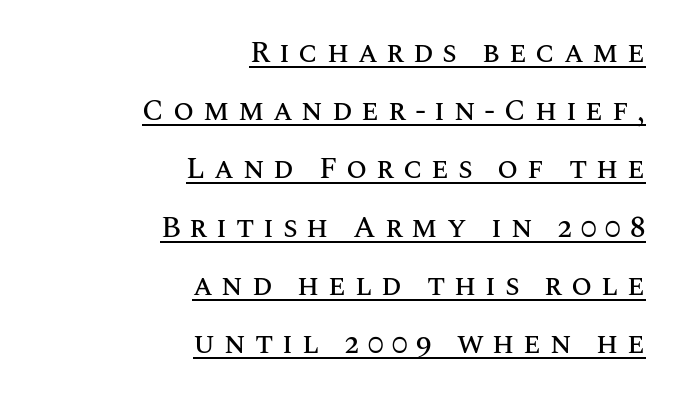
{"italic": "no", "width": "normal", "stroke_contrast": "medium", "x_height": "large", "monospaced": "no", "underline": "yes", "align": "right", "line_spacing": "loose", "line_spacing_ratio": 1.94, "letter_spacing": "wide", "letter_spacing_em": 0.29, "glyph_px": 30}
